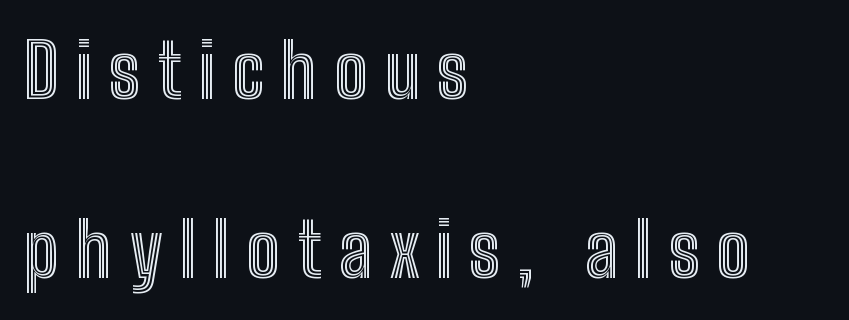
The image shows 76 px condensed type, upright; set left-aligned, loose line spacing (2.36x), unusually wide letter spacing (+0.22 em), not underlined; a medium x-height.
